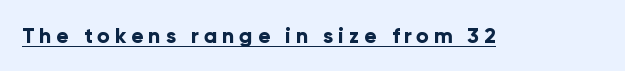
{"italic": "no", "bold": "yes", "underline": "yes", "letter_spacing": "wide", "letter_spacing_em": 0.23, "glyph_px": 21}
